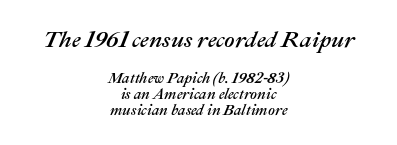
Plain, unruled lines of type. Italic: yes, the glyphs are oblique. Is the letter spacing exaggerated? No — it looks like the ordinary default. Centered paragraph, ragged on both sides.
